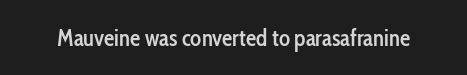
{"italic": "no", "bold": "semi", "underline": "no", "letter_spacing": "normal", "letter_spacing_em": 0.0, "glyph_px": 23}
